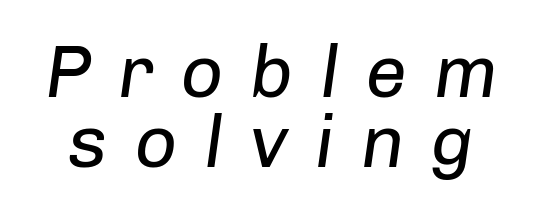
{"italic": "yes", "lean": "right", "slant_degrees": 8, "bold": "no", "weight": "regular", "width": "normal", "stroke_contrast": "low", "x_height": "medium", "monospaced": "no", "underline": "no", "line_spacing": "tight", "line_spacing_ratio": 0.95, "letter_spacing": "wide", "letter_spacing_em": 0.36, "glyph_px": 74}
